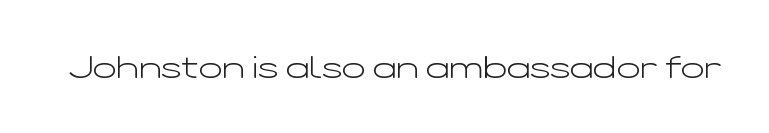
Q: Is the text bold? A: No.
Q: Is the text italic (slanted)? A: No, it is upright.
Q: Is the typeface a serif or a sans-serif typeface? A: Sans-serif.
Q: Is the text underlined? A: No.
Q: Is the spacing between letters normal or unusually wide? A: Normal.
Q: Width (condensed, normal, or wide)? A: Wide.
Q: Stroke contrast? A: Low.
Q: x-height? A: Medium.
Q: Monospaced? A: No.
